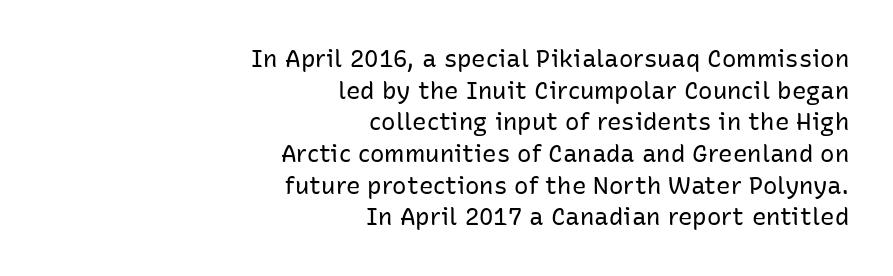
Weight: in the light-to-regular range. Notice how descenders clear the ascenders below comfortably — that's standard leading. A roman cut, with each character standing at attention. Words float on clear page, feet unadorned. These lines stack with their right ends in a neat column.
